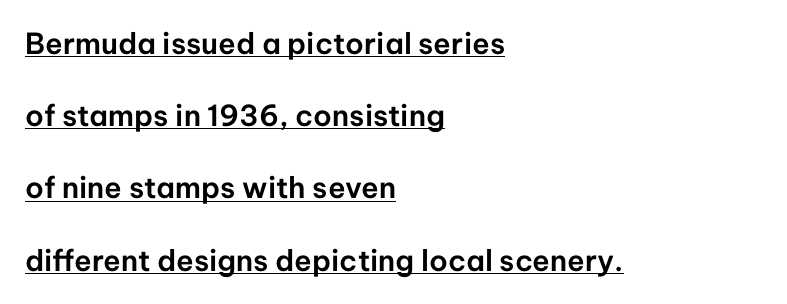
Q: Is the text italic (slanted)? A: No, it is upright.
Q: Is the typeface a serif or a sans-serif typeface? A: Sans-serif.
Q: Is the text underlined? A: Yes.
Q: How is the paragraph aligned? A: Left-aligned.
Q: Is the spacing between letters normal or unusually wide? A: Normal.
Q: Is the spacing between lines tight, normal or loose? A: Loose.
Q: Width (condensed, normal, or wide)? A: Normal.
Q: Stroke contrast? A: Low.
Q: x-height? A: Medium.
Q: Monospaced? A: No.
